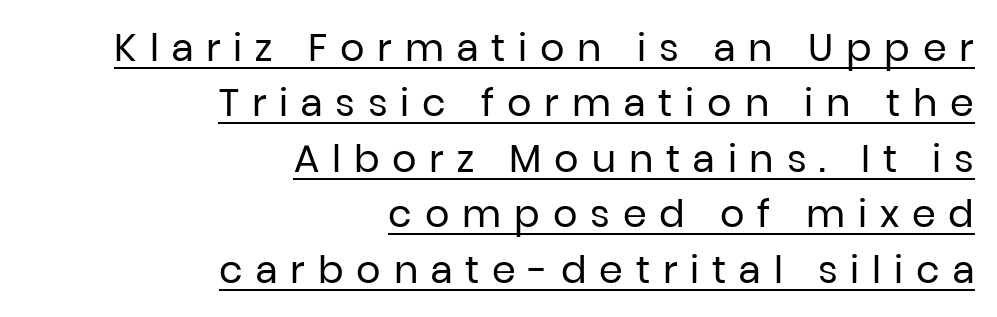
{"serif": "no", "italic": "no", "bold": "no", "weight": "regular", "width": "normal", "stroke_contrast": "low", "x_height": "medium", "monospaced": "no", "underline": "yes", "align": "right", "line_spacing": "normal", "line_spacing_ratio": 1.46, "letter_spacing": "wide", "letter_spacing_em": 0.34, "glyph_px": 38}
